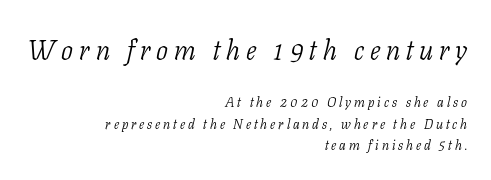
Quick note: interline space is typical. Caption: upper text group enlarged, lower text group reduced. These lines are set flush right with a ragged left edge. Classification — serif.
